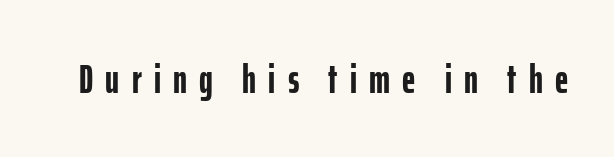
Glyph-to-glyph distance is far greater than everyday printed text. The face used here is proportionally spaced, like ordinary book or web type. Plain, unruled lines of type. Does the weight exceed regular? Yes, all the way to bold.
